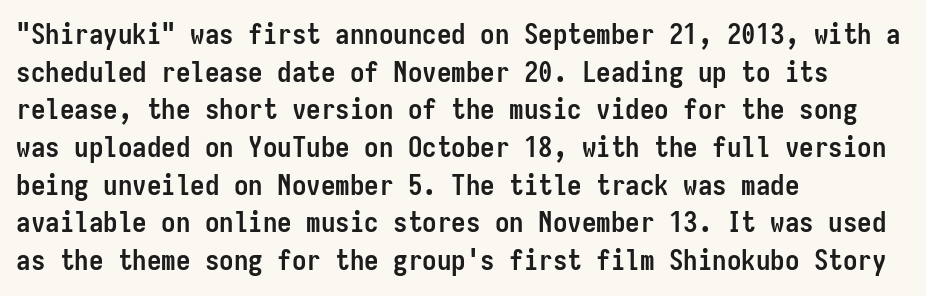
{"serif": "no", "italic": "no", "bold": "yes", "weight": "semibold", "width": "condensed", "stroke_contrast": "low", "x_height": "medium", "monospaced": "yes", "underline": "no", "align": "left", "line_spacing": "normal", "line_spacing_ratio": 1.3, "letter_spacing": "normal", "letter_spacing_em": 0.0, "glyph_px": 29}
